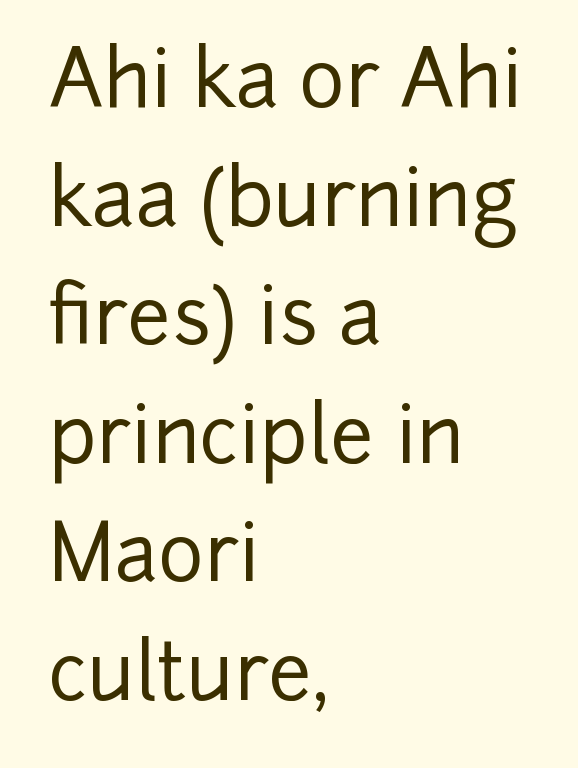
{"serif": "no", "italic": "no", "width": "normal", "stroke_contrast": "low", "x_height": "medium", "monospaced": "no", "underline": "no", "align": "left", "line_spacing": "normal", "line_spacing_ratio": 1.52, "letter_spacing": "normal", "letter_spacing_em": 0.0, "glyph_px": 78}
